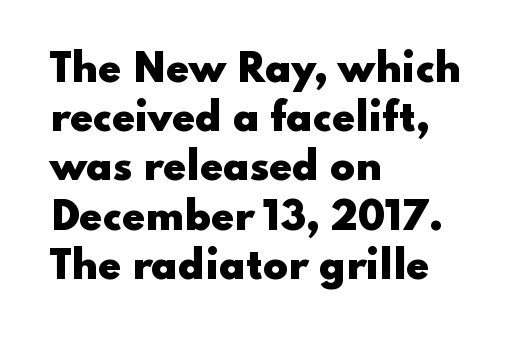
The words here are not underlined. Bold? Absolutely — the strokes are thick and heavy. Compared with a centered layout, this one pins lines to the left instead. Vertically, the passage feels balanced, rows spaced as you'd expect.
